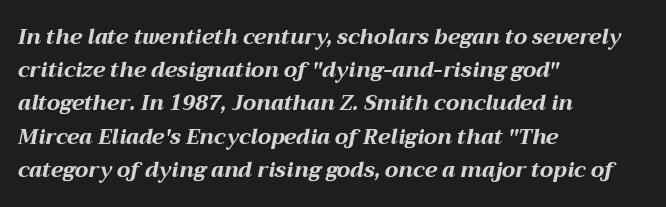
The image shows 21 px bold type, italic (leaning right); set left-aligned, normal line spacing (1.58x), normal letter spacing, not underlined.
